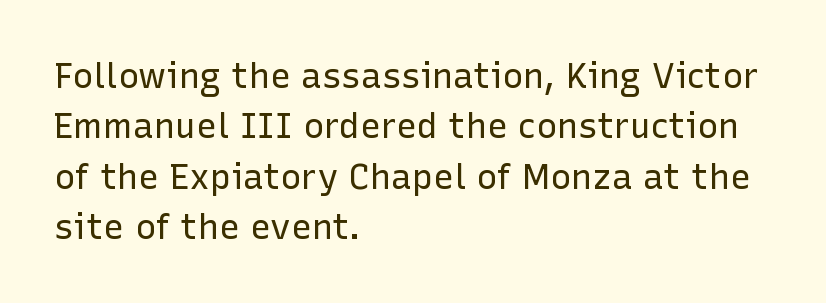
{"serif": "no", "italic": "no", "bold": "no", "weight": "regular", "width": "normal", "stroke_contrast": "low", "x_height": "medium", "monospaced": "no", "underline": "no", "align": "left", "line_spacing": "normal", "line_spacing_ratio": 1.44, "letter_spacing": "normal", "letter_spacing_em": 0.0, "glyph_px": 35}
